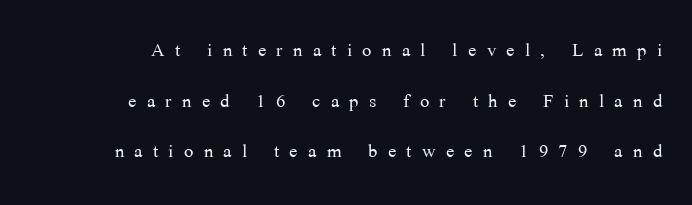
Q: Is the text bold? A: No.
Q: Is the text italic (slanted)? A: No, it is upright.
Q: Is the text underlined? A: No.
Q: How is the paragraph aligned? A: Right-aligned.
Q: Is the spacing between letters normal or unusually wide? A: Unusually wide.
Q: Is the spacing between lines tight, normal or loose? A: Loose.
